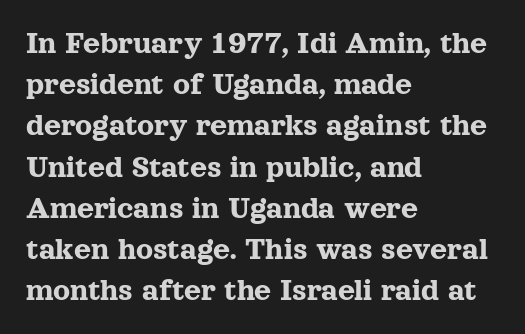
Q: Is the text italic (slanted)? A: No, it is upright.
Q: Is the typeface a serif or a sans-serif typeface? A: Serif.
Q: Is the text underlined? A: No.
Q: How is the paragraph aligned? A: Left-aligned.
Q: Is the spacing between letters normal or unusually wide? A: Normal.
Q: Is the spacing between lines tight, normal or loose? A: Normal.
Q: Width (condensed, normal, or wide)? A: Normal.
Q: x-height? A: Medium.
Q: Monospaced? A: No.
